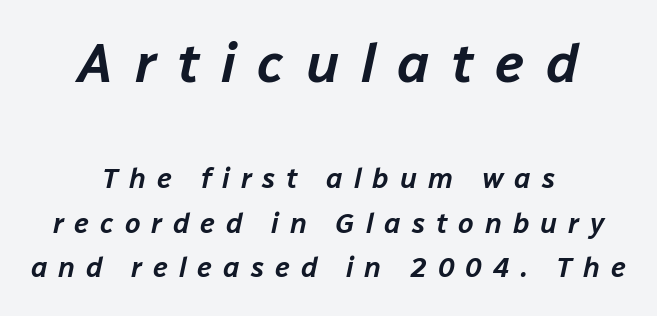
The image shows 55 px text type, italic (leaning right); set centered, normal line spacing (1.59x), unusually wide letter spacing (+0.39 em), not underlined; the first (top) block is 1.96x larger; low stroke contrast and a medium x-height.
